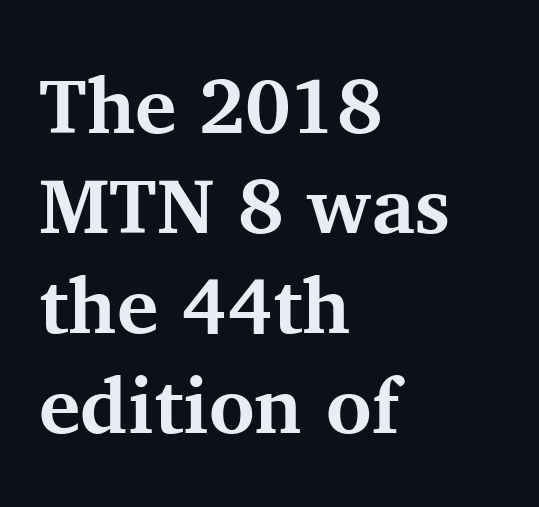
The image shows 78 px bold serif type, upright; set left-aligned, normal line spacing (1.28x), normal letter spacing, not underlined; medium stroke contrast and a medium x-height.
